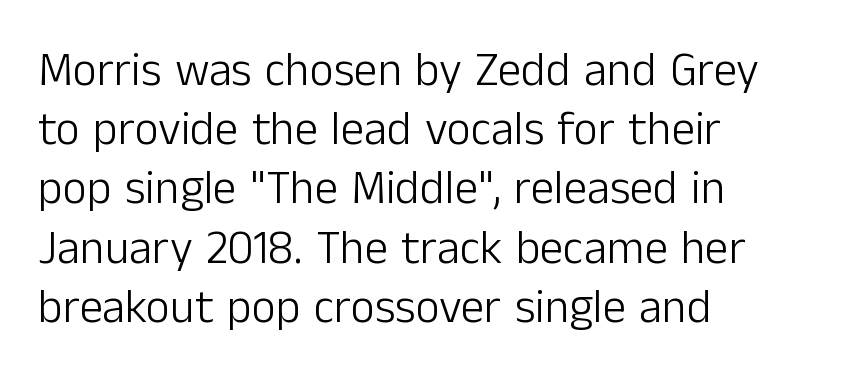
Q: Is the text bold? A: No.
Q: Is the text italic (slanted)? A: No, it is upright.
Q: Is the typeface a serif or a sans-serif typeface? A: Sans-serif.
Q: Is the text underlined? A: No.
Q: How is the paragraph aligned? A: Left-aligned.
Q: Is the spacing between letters normal or unusually wide? A: Normal.
Q: Is the spacing between lines tight, normal or loose? A: Normal.
Q: Width (condensed, normal, or wide)? A: Normal.
Q: Stroke contrast? A: Low.
Q: x-height? A: Medium.
Q: Monospaced? A: No.
